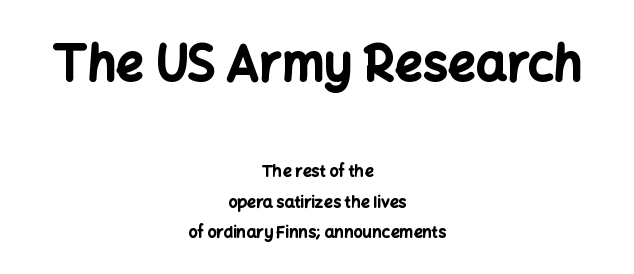
Q: Is the text bold? A: Yes.
Q: Is the text italic (slanted)? A: No, it is upright.
Q: Is the typeface a serif or a sans-serif typeface? A: Sans-serif.
Q: Is the text underlined? A: No.
Q: How is the paragraph aligned? A: Centered.
Q: Is the spacing between letters normal or unusually wide? A: Normal.
Q: Is the spacing between lines tight, normal or loose? A: Loose.
Q: Which block of text is set in a larger size, the first (top) or the second (bottom)? A: The first (top) one.
Q: Width (condensed, normal, or wide)? A: Normal.
Q: Stroke contrast? A: Low.
Q: x-height? A: Medium.
Q: Monospaced? A: No.
